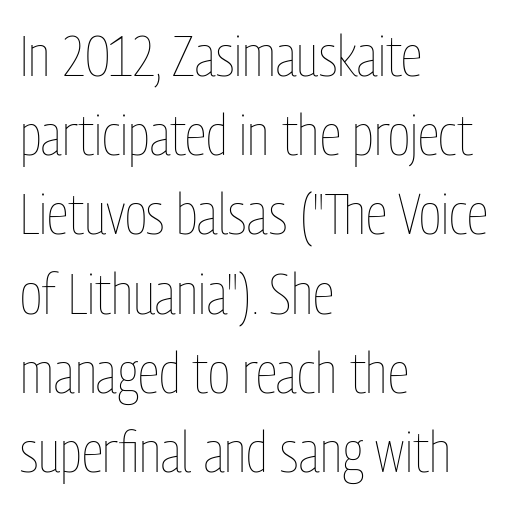
The gap between lines stays unmarked. Stems here are at most as thick as an everyday book face. Words appear dense and cohesive because spacing is normal. The rendering uses a moderate line-height, typical for paragraphs. The passage shown is typed in a proportional face where columns would drift.
